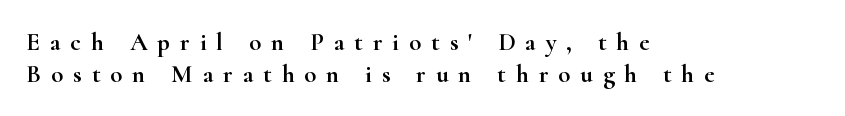
Notice how the stems are strictly vertical — no italics here. Inter-character spacing is expanded well beyond the font's built-in metrics. The passage shown is not underscored anywhere. Is there much room between lines? A standard amount, neither cramped nor airy. The setting favours the left margin, as ordinary paragraphs usually do.
